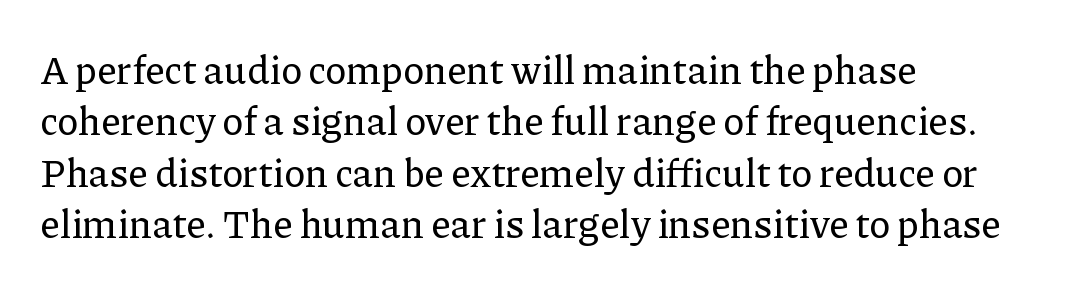
{"serif": "yes", "italic": "no", "width": "normal", "stroke_contrast": "low", "x_height": "medium", "monospaced": "no", "underline": "no", "align": "left", "line_spacing": "normal", "line_spacing_ratio": 1.32, "letter_spacing": "normal", "letter_spacing_em": 0.0, "glyph_px": 39}
